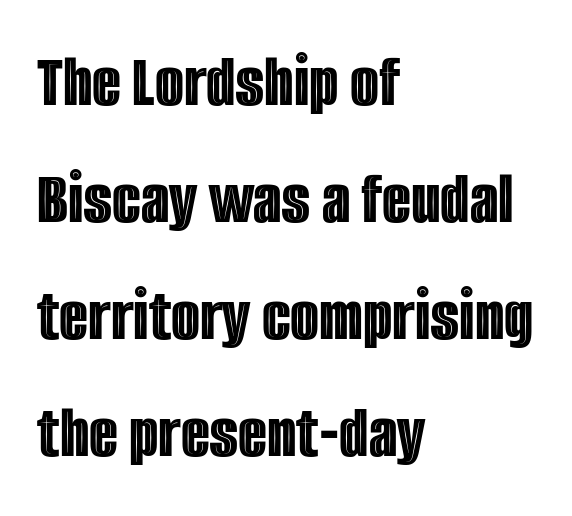
{"italic": "no", "width": "condensed", "x_height": "large", "monospaced": "no", "underline": "no", "align": "left", "line_spacing": "normal", "line_spacing_ratio": 1.56, "letter_spacing": "normal", "letter_spacing_em": 0.0, "glyph_px": 75}
